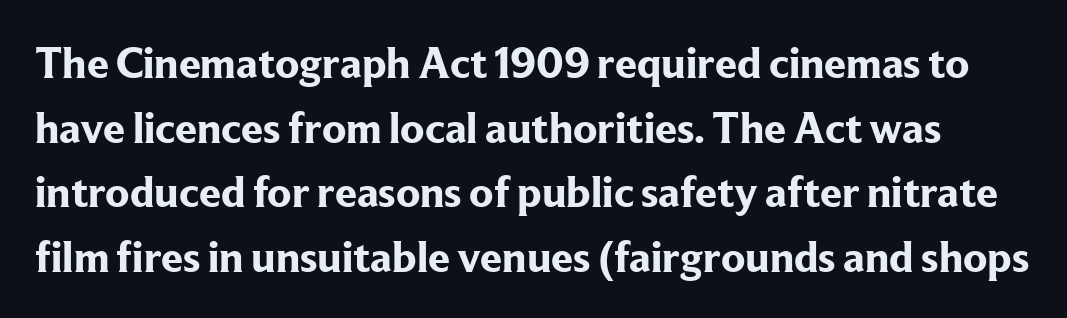
No word sits above an underline. The typeface chosen for these lines features serifs. Typesetter's note: full bold, strokes at maximum text heaviness. Notice how descenders clear the ascenders below comfortably — that's standard leading. These lines are rendered in a variable-pitch font.
